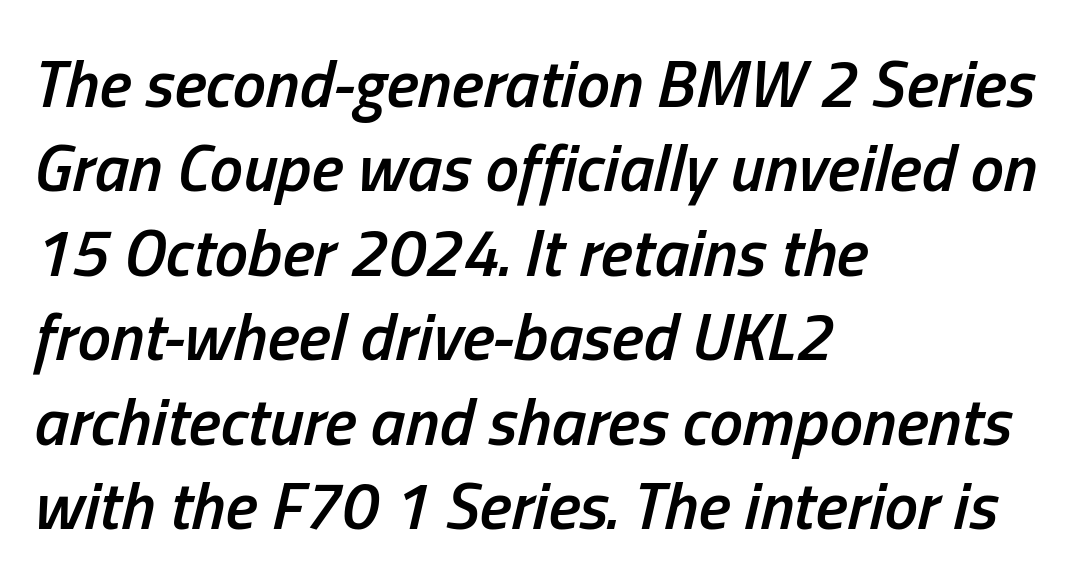
{"italic": "yes", "lean": "right", "slant_degrees": 13, "bold": "semi", "weight": "semibold", "width": "condensed", "stroke_contrast": "low", "x_height": "medium", "monospaced": "no", "underline": "no", "align": "left", "line_spacing": "normal", "line_spacing_ratio": 1.26, "letter_spacing": "normal", "letter_spacing_em": 0.0, "glyph_px": 67}
